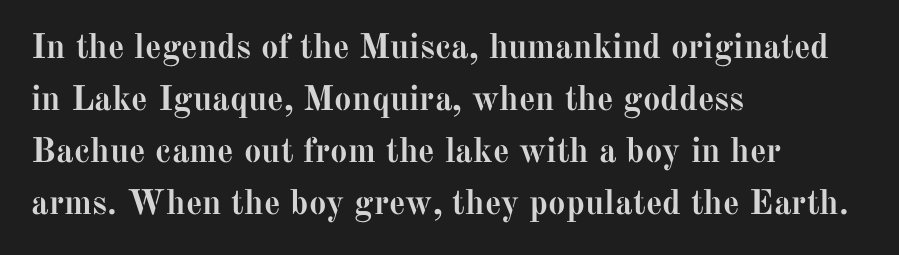
Stroke thickness is high; the sample reads as a true bold. Notice how the stems are strictly vertical — no italics here. Line spacing here is normal. The passage shown is not underscored anywhere. Look at the tracking — it's just the regular setting, nothing added.
